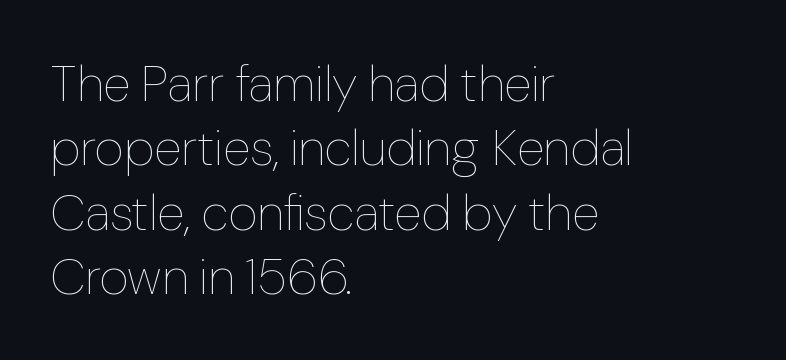
{"italic": "no", "bold": "no", "weight": "thin", "width": "normal", "stroke_contrast": "low", "x_height": "medium", "monospaced": "no", "underline": "no", "align": "left", "line_spacing": "normal", "line_spacing_ratio": 1.26, "letter_spacing": "normal", "letter_spacing_em": 0.0, "glyph_px": 51}
